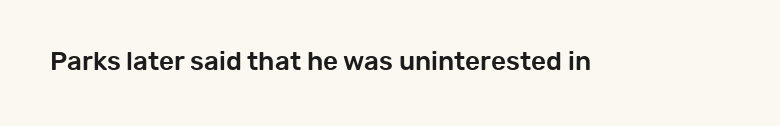
The image shows 26 px text type, upright; set normal letter spacing, not underlined.
